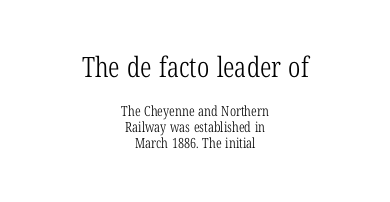
{"serif": "yes", "italic": "no", "bold": "no", "weight": "light", "width": "condensed", "stroke_contrast": "low", "x_height": "medium", "monospaced": "no", "underline": "no", "align": "center", "line_spacing": "tight", "line_spacing_ratio": 1.13, "letter_spacing": "normal", "letter_spacing_em": 0.0, "larger_block": "first", "size_ratio": 2.0, "glyph_px": 28}
